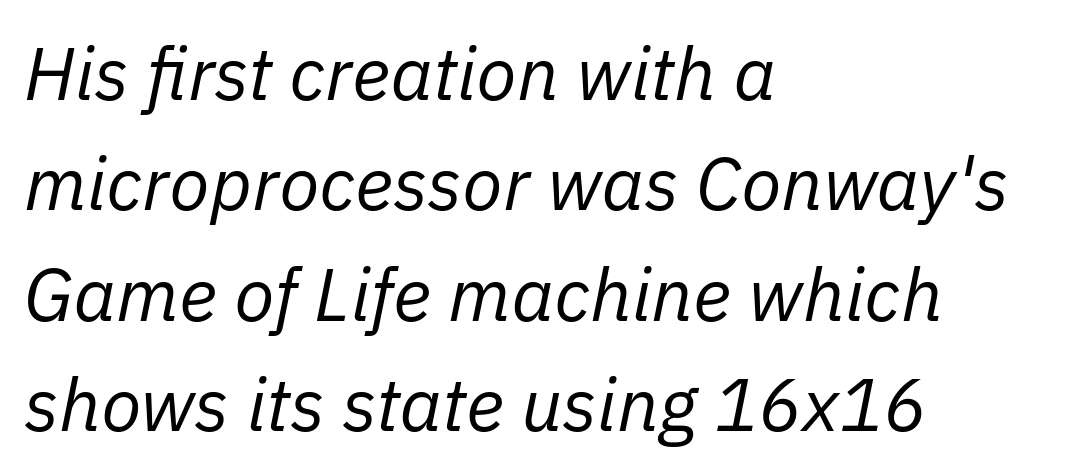
Q: Is the text bold? A: No.
Q: Is the text italic (slanted)? A: Yes, it leans right by about 11 degrees.
Q: Is the text underlined? A: No.
Q: How is the paragraph aligned? A: Left-aligned.
Q: Is the spacing between letters normal or unusually wide? A: Normal.
Q: Is the spacing between lines tight, normal or loose? A: Normal.
Q: Width (condensed, normal, or wide)? A: Normal.
Q: Stroke contrast? A: Low.
Q: x-height? A: Medium.
Q: Monospaced? A: No.
